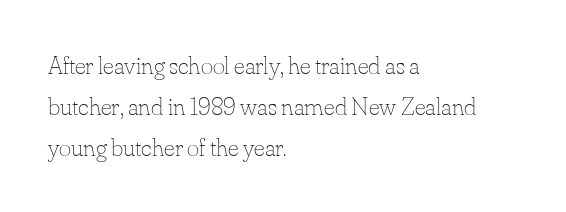
The image shows 26 px text type, upright; set left-aligned, normal line spacing (1.58x), normal letter spacing, not underlined.
